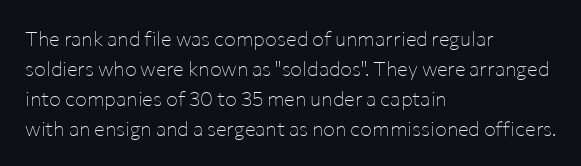
The image shows 20 px text type, upright; set left-aligned, normal line spacing (1.5x), normal letter spacing, not underlined.
